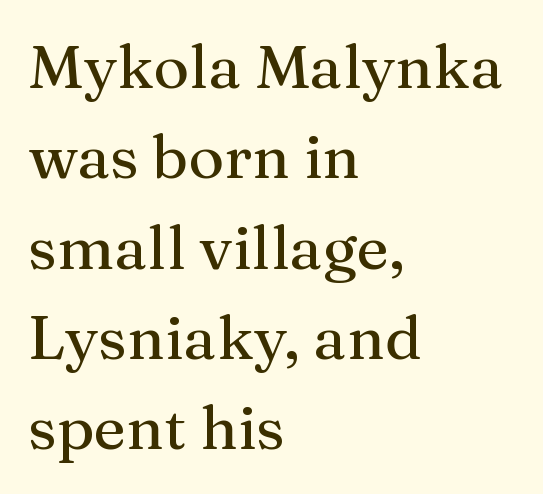
Q: Is the text italic (slanted)? A: No, it is upright.
Q: Is the typeface a serif or a sans-serif typeface? A: Serif.
Q: Is the text underlined? A: No.
Q: How is the paragraph aligned? A: Left-aligned.
Q: Is the spacing between letters normal or unusually wide? A: Normal.
Q: Is the spacing between lines tight, normal or loose? A: Normal.
Q: Width (condensed, normal, or wide)? A: Normal.
Q: Stroke contrast? A: Medium.
Q: x-height? A: Medium.
Q: Monospaced? A: No.
